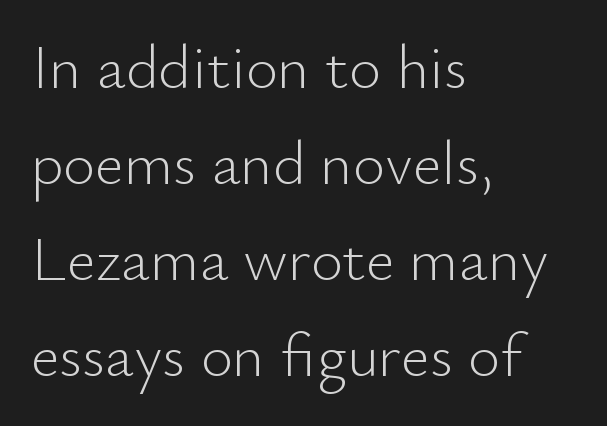
Q: Is the text bold? A: No.
Q: Is the text italic (slanted)? A: No, it is upright.
Q: Is the typeface a serif or a sans-serif typeface? A: Sans-serif.
Q: Is the text underlined? A: No.
Q: How is the paragraph aligned? A: Left-aligned.
Q: Is the spacing between letters normal or unusually wide? A: Normal.
Q: Is the spacing between lines tight, normal or loose? A: Normal.
Q: Width (condensed, normal, or wide)? A: Normal.
Q: Stroke contrast? A: Low.
Q: x-height? A: Small.
Q: Monospaced? A: No.
